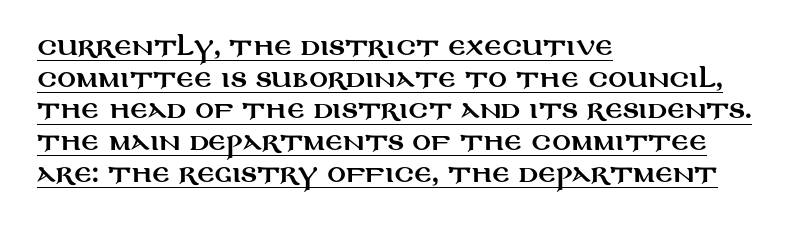
{"italic": "no", "underline": "yes", "align": "left", "line_spacing": "normal", "line_spacing_ratio": 1.38, "letter_spacing": "normal", "letter_spacing_em": 0.0, "glyph_px": 23}
